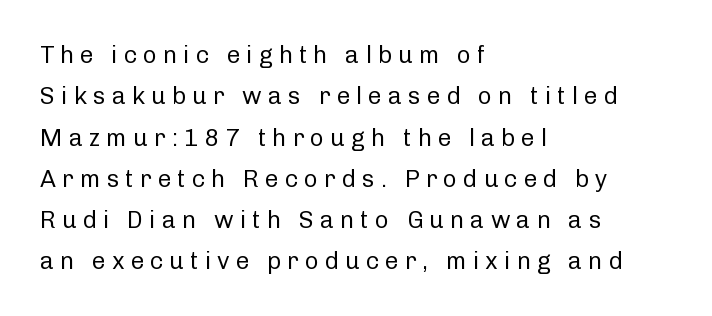
{"italic": "no", "bold": "no", "underline": "no", "align": "left", "line_spacing_ratio": 1.72, "letter_spacing": "wide", "letter_spacing_em": 0.25, "glyph_px": 24}
